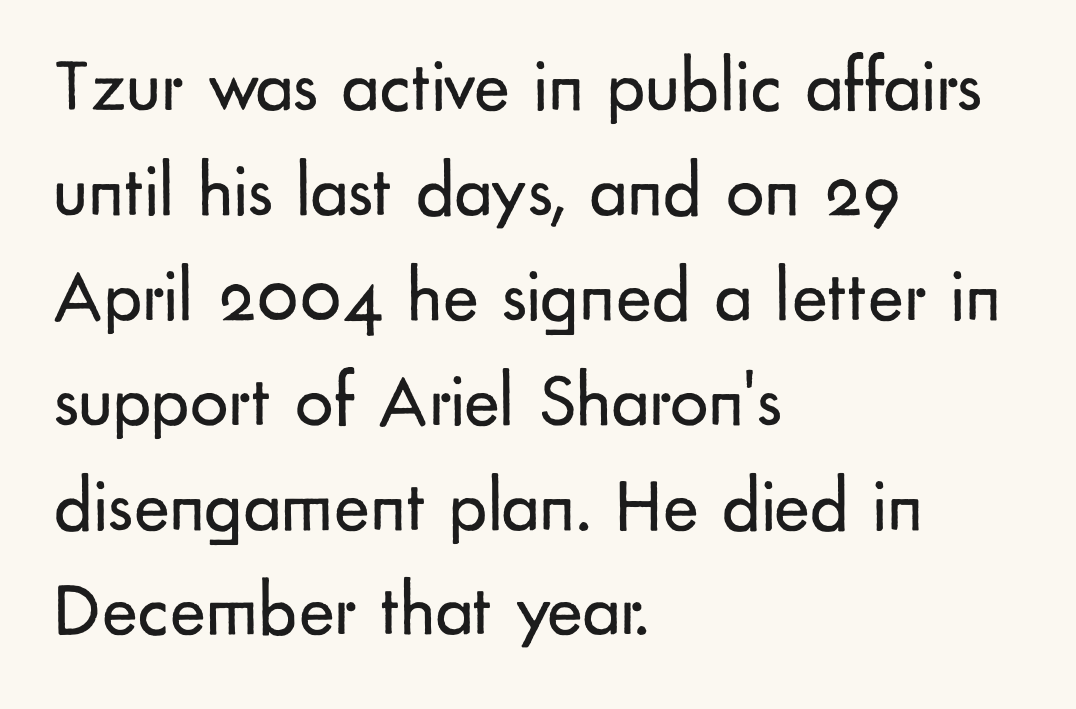
Notice how the stems are strictly vertical — no italics here. Notice how the passage keeps a crisp vertical edge on the left only. Letterform terminals end flat and unadorned throughout the passage. Underline: absent.
